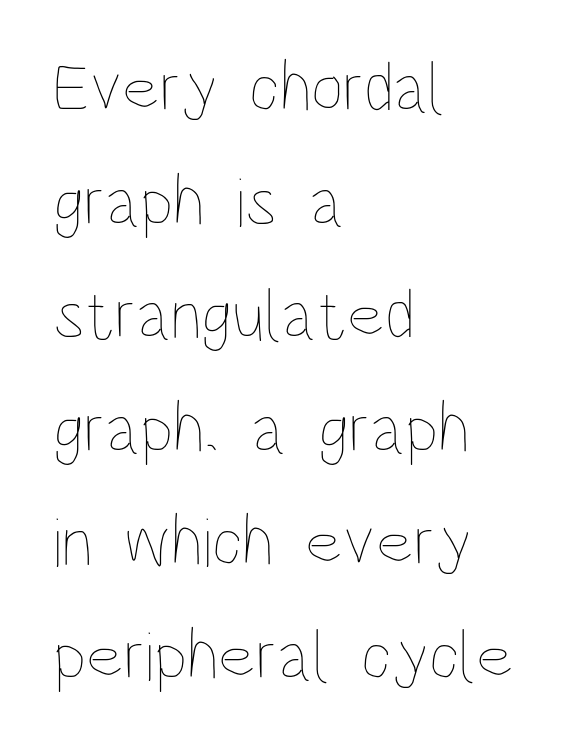
The image shows 71 px thin, condensed type, upright; set left-aligned, normal line spacing (1.6x), normal letter spacing, not underlined; low stroke contrast and a large x-height.
